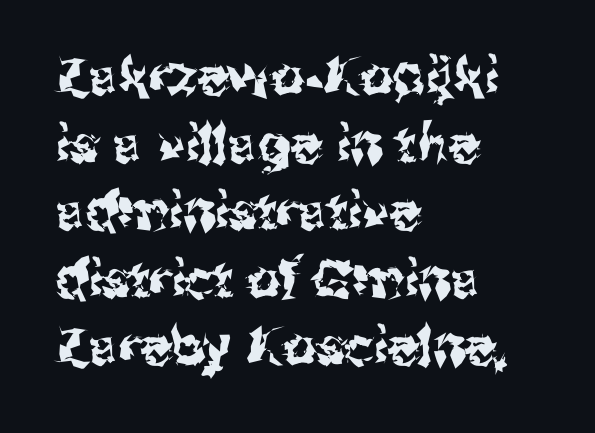
{"serif": "no", "italic": "no", "width": "normal", "stroke_contrast": "medium", "x_height": "medium", "monospaced": "no", "underline": "no", "align": "left", "line_spacing": "normal", "line_spacing_ratio": 1.3, "letter_spacing": "normal", "letter_spacing_em": 0.0, "glyph_px": 52}
